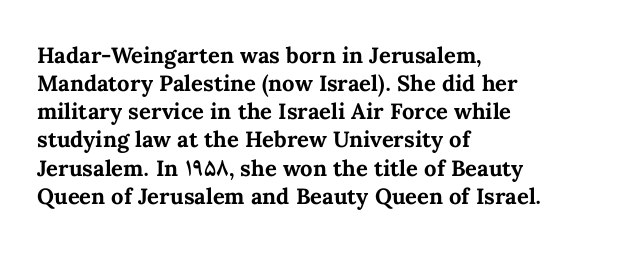
The passage is arranged the way most books set body copy — flush left. No word sits above an underline. Nobody touched the tracking dial on this one. Stroke thickness is high; the sample reads as a true bold.
